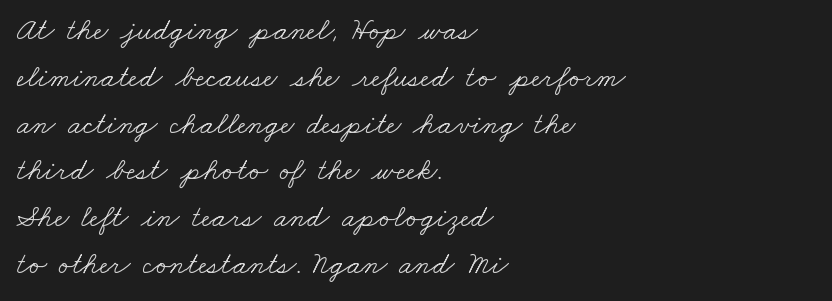
Q: Is the text bold? A: No.
Q: Is the typeface a serif or a sans-serif typeface? A: Serif.
Q: Is the text underlined? A: No.
Q: How is the paragraph aligned? A: Left-aligned.
Q: Is the spacing between letters normal or unusually wide? A: Normal.
Q: Is the spacing between lines tight, normal or loose? A: Normal.
Q: Width (condensed, normal, or wide)? A: Wide.
Q: Stroke contrast? A: Low.
Q: x-height? A: Small.
Q: Monospaced? A: No.
